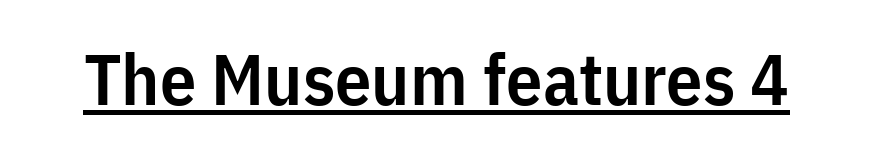
Q: Is the text bold? A: Semi-bold.
Q: Is the text italic (slanted)? A: No, it is upright.
Q: Is the typeface a serif or a sans-serif typeface? A: Sans-serif.
Q: Is the text underlined? A: Yes.
Q: Is the spacing between letters normal or unusually wide? A: Normal.
Q: Width (condensed, normal, or wide)? A: Condensed.
Q: Stroke contrast? A: Low.
Q: x-height? A: Medium.
Q: Monospaced? A: No.
